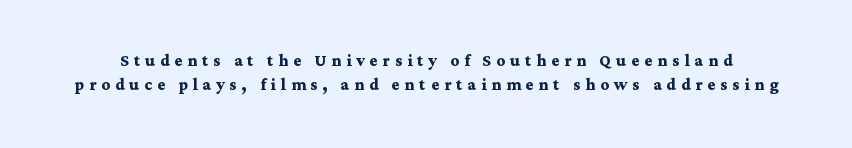
{"italic": "no", "bold": "yes", "underline": "no", "line_spacing": "tight", "line_spacing_ratio": 1.15, "letter_spacing": "wide", "letter_spacing_em": 0.24, "glyph_px": 21}
